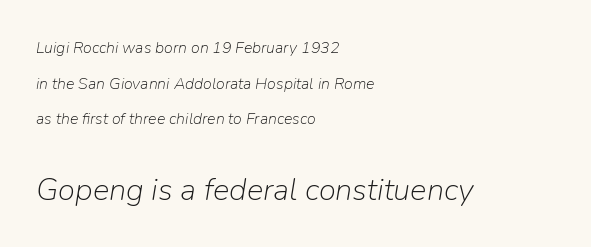
Just letters on the line, the space beneath them empty. No extra ink here — the face is not bold. Between these two stacked blocks, the lower one wins on size. A typesetter would call this proportional, since set widths differ per character. Does the lettering tilt? It does — this is italic.
